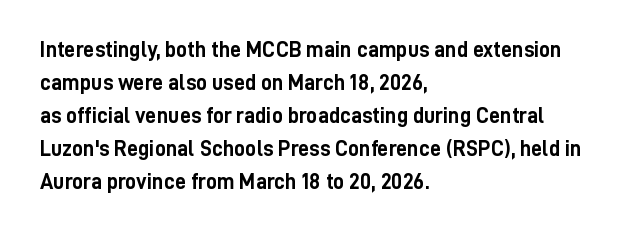
The image shows 22 px bold type, upright; set left-aligned, normal line spacing (1.5x), normal letter spacing, not underlined.
